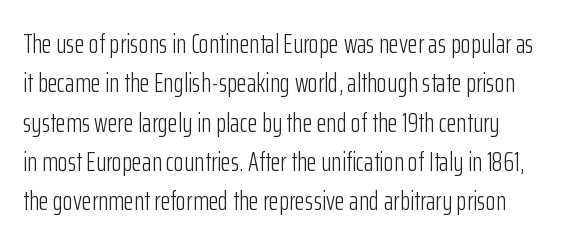
{"italic": "no", "bold": "no", "underline": "no", "line_spacing": "normal", "line_spacing_ratio": 1.51, "letter_spacing": "normal", "letter_spacing_em": 0.0, "glyph_px": 26}
